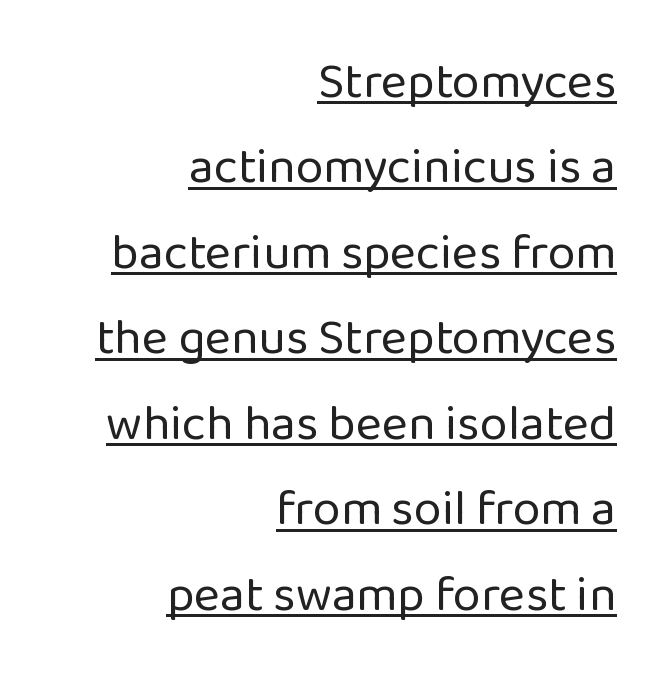
{"serif": "no", "italic": "no", "bold": "no", "weight": "regular", "width": "normal", "stroke_contrast": "low", "x_height": "medium", "monospaced": "no", "underline": "yes", "align": "right", "line_spacing_ratio": 1.71, "letter_spacing": "normal", "letter_spacing_em": 0.0, "glyph_px": 50}
